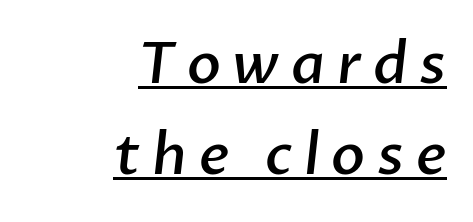
{"serif": "no", "bold": "semi", "weight": "semibold", "width": "normal", "stroke_contrast": "low", "x_height": "medium", "monospaced": "no", "underline": "yes", "align": "right", "line_spacing": "normal", "line_spacing_ratio": 1.62, "letter_spacing": "wide", "letter_spacing_em": 0.21, "glyph_px": 56}
